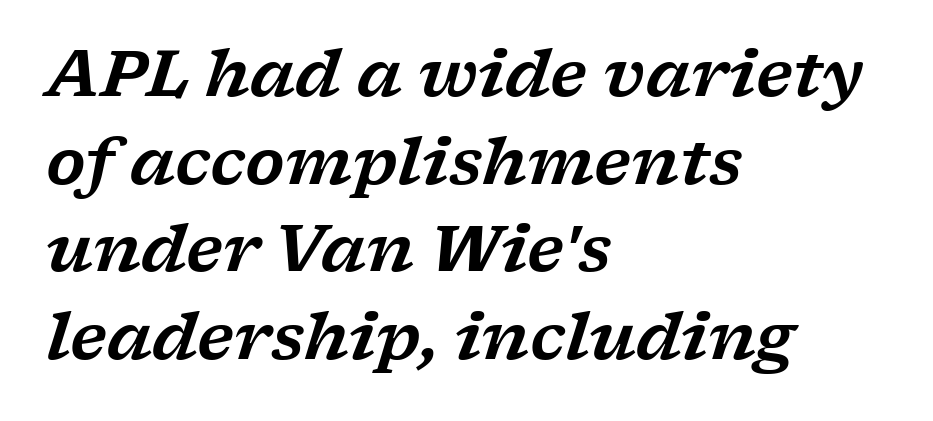
Q: Is the text italic (slanted)? A: Yes, it leans right by about 17 degrees.
Q: Is the typeface a serif or a sans-serif typeface? A: Serif.
Q: Is the text underlined? A: No.
Q: How is the paragraph aligned? A: Left-aligned.
Q: Is the spacing between letters normal or unusually wide? A: Normal.
Q: Is the spacing between lines tight, normal or loose? A: Normal.
Q: Width (condensed, normal, or wide)? A: Wide.
Q: Stroke contrast? A: Low.
Q: x-height? A: Medium.
Q: Monospaced? A: No.
